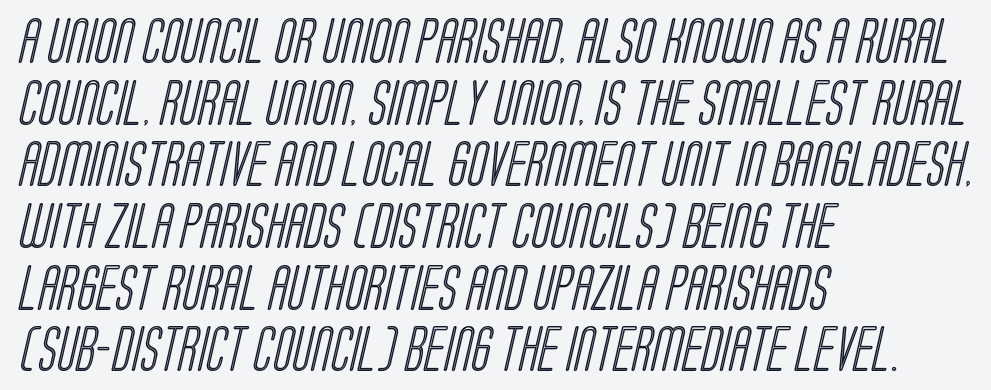
Whoever set this chose a conventional vertical rhythm. Think of a printed novel: that variable character pitch is what you see here. Just letters on the line, the space beneath them empty. The paragraph shown leans on its left margin. You could call the tracking neutral — neither tight nor loose.
